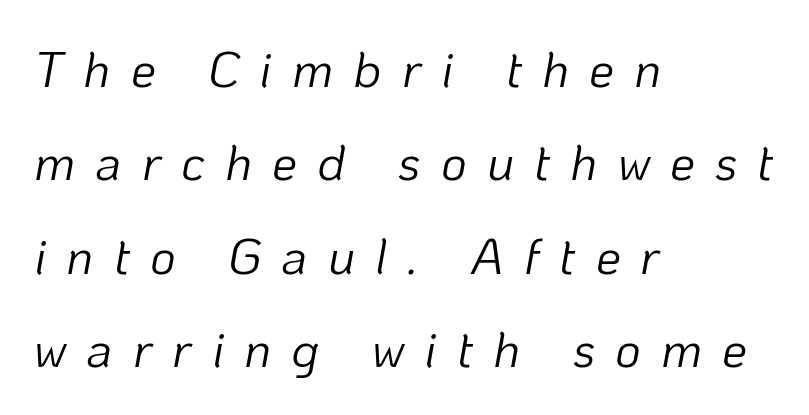
Underline: absent. All the whitespace from short lines collects on the right. Is the stroke heavy? The answer is a plain regular-or-lighter. The rendering uses natural spacing where letterforms have individual widths. Short note: letters widely spaced. This is oblique type, the kind used for emphasis or titles.
